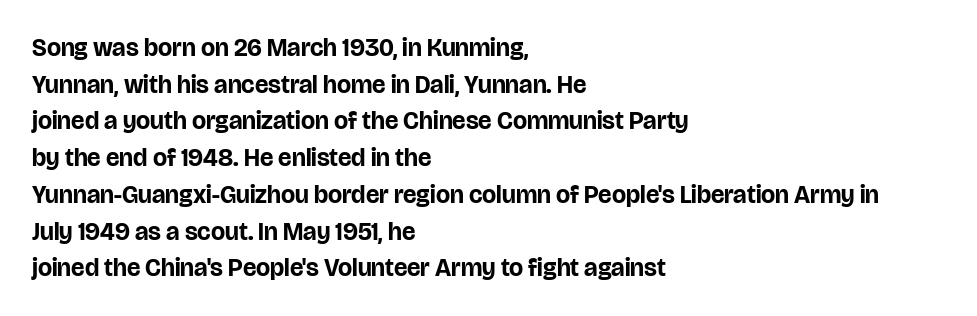
Q: Is the text bold? A: Yes.
Q: Is the text italic (slanted)? A: No, it is upright.
Q: Is the text underlined? A: No.
Q: How is the paragraph aligned? A: Left-aligned.
Q: Is the spacing between letters normal or unusually wide? A: Normal.
Q: Is the spacing between lines tight, normal or loose? A: Normal.
